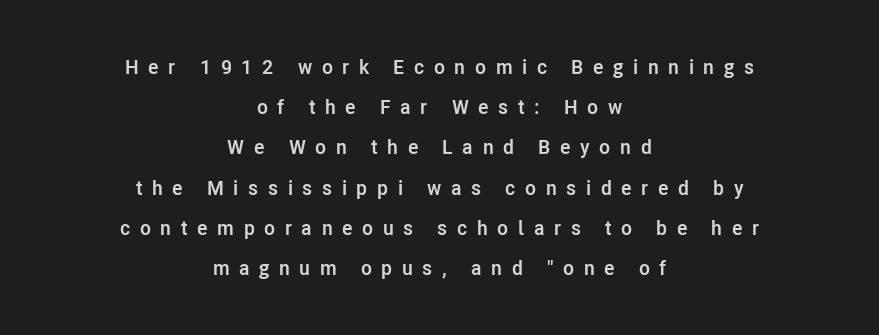
Q: Is the text bold? A: Yes.
Q: Is the text italic (slanted)? A: No, it is upright.
Q: Is the text underlined? A: No.
Q: How is the paragraph aligned? A: Centered.
Q: Is the spacing between letters normal or unusually wide? A: Unusually wide.
Q: Is the spacing between lines tight, normal or loose? A: Loose.
